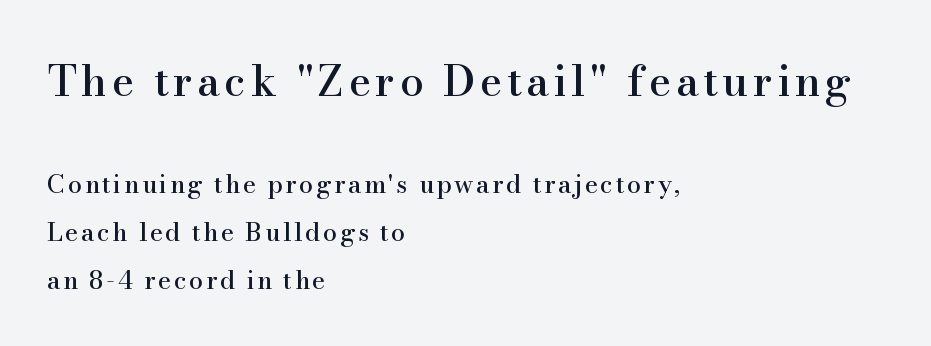
The image shows 43 px serif type, upright; set left-aligned, loose line spacing (1.92x), not underlined; the first (top) block is 1.72x larger; high stroke contrast and a small x-height.
